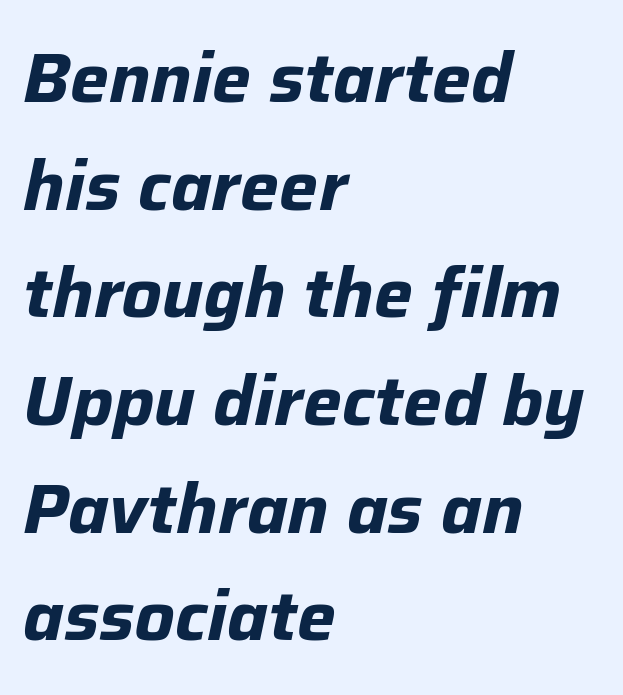
Q: Is the text bold? A: Yes.
Q: Is the text italic (slanted)? A: Yes, it leans right by about 12 degrees.
Q: Is the text underlined? A: No.
Q: How is the paragraph aligned? A: Left-aligned.
Q: Is the spacing between letters normal or unusually wide? A: Normal.
Q: Is the spacing between lines tight, normal or loose? A: Normal.
Q: Width (condensed, normal, or wide)? A: Normal.
Q: Stroke contrast? A: Low.
Q: x-height? A: Medium.
Q: Monospaced? A: No.
